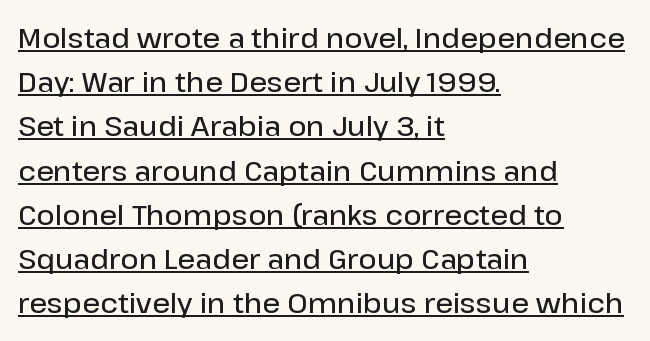
The typesetting leans somewhat heavy: a semibold. Does a line run under the words? Yes, clearly. If you drew a line through each stem, it would be perfectly vertical. Varying glyph widths throughout — classic text-font behaviour. Vertical spacing — default.
